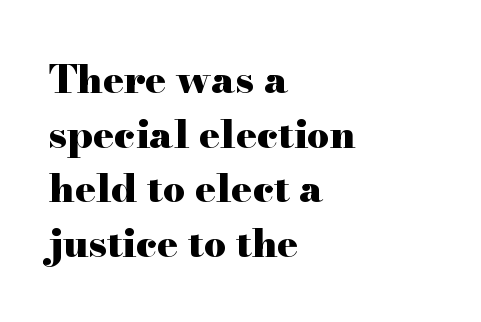
The image shows 39 px heavy, wide serif type, upright; set left-aligned, normal line spacing (1.4x), normal letter spacing, not underlined; high stroke contrast and a small x-height.
